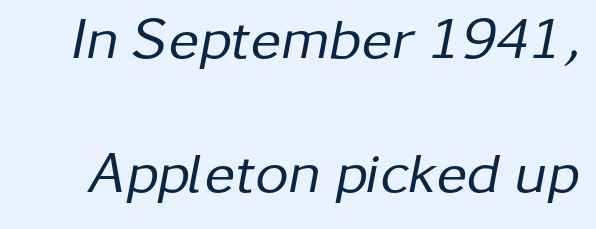
The image shows 58 px regular-weight type, italic (leaning right); set loose line spacing (2.31x), normal letter spacing, not underlined; low stroke contrast and a medium x-height.
